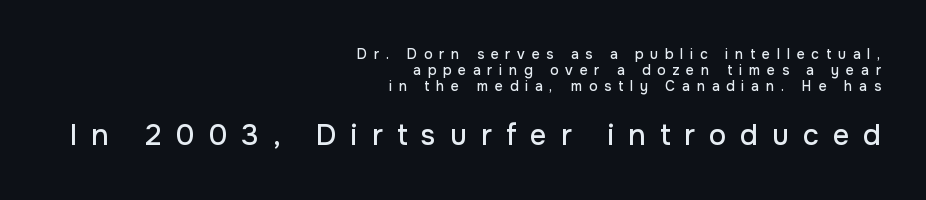
The designer dialed line spacing down below the default. You can tell it's not italic because the verticals are truly vertical. The space beneath each line is pristine and unruled. Which of the two is more prominent by size? The second, at the bottom. You could not count columns in this text — the font is proportionally spaced.
